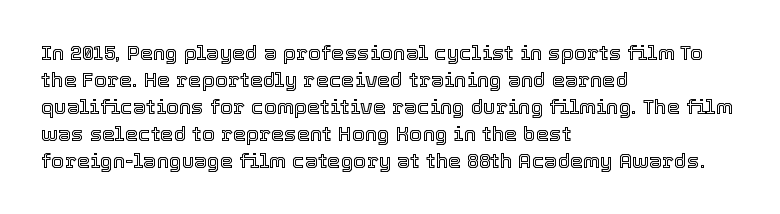
Q: Is the text italic (slanted)? A: No, it is upright.
Q: Is the text underlined? A: No.
Q: How is the paragraph aligned? A: Left-aligned.
Q: Is the spacing between letters normal or unusually wide? A: Normal.
Q: Is the spacing between lines tight, normal or loose? A: Normal.
